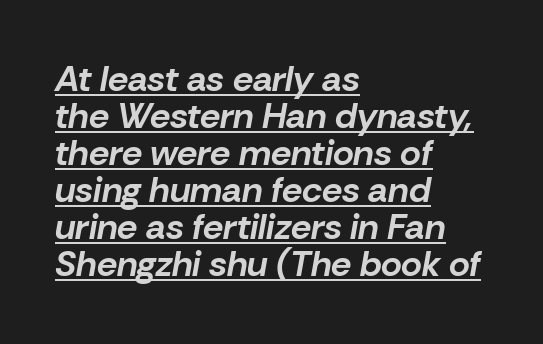
{"italic": "yes", "lean": "right", "slant_degrees": 10, "bold": "yes", "weight": "bold", "width": "normal", "stroke_contrast": "low", "x_height": "medium", "monospaced": "no", "underline": "yes", "align": "left", "line_spacing": "tight", "line_spacing_ratio": 1.03, "letter_spacing": "normal", "letter_spacing_em": 0.0, "glyph_px": 36}
